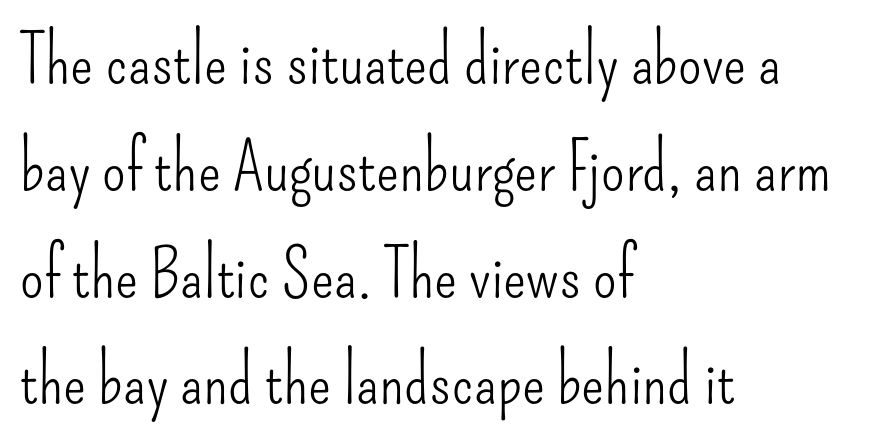
Q: Is the text bold? A: No.
Q: Is the text italic (slanted)? A: No, it is upright.
Q: Is the typeface a serif or a sans-serif typeface? A: Sans-serif.
Q: Is the text underlined? A: No.
Q: How is the paragraph aligned? A: Left-aligned.
Q: Is the spacing between letters normal or unusually wide? A: Normal.
Q: Is the spacing between lines tight, normal or loose? A: Normal.
Q: Width (condensed, normal, or wide)? A: Condensed.
Q: Stroke contrast? A: Low.
Q: x-height? A: Small.
Q: Monospaced? A: No.
